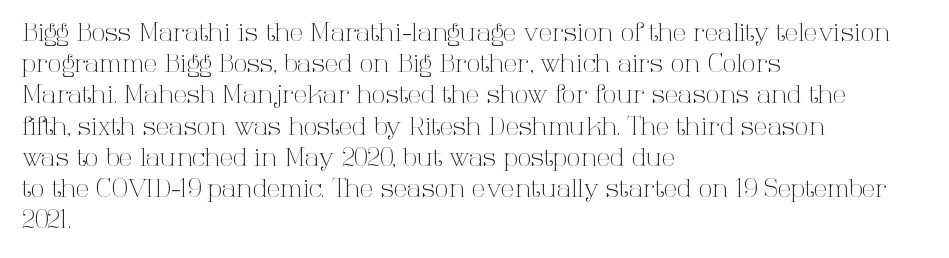
{"italic": "no", "bold": "no", "underline": "no", "align": "left", "line_spacing": "normal", "line_spacing_ratio": 1.25, "letter_spacing": "normal", "letter_spacing_em": 0.0, "glyph_px": 25}
